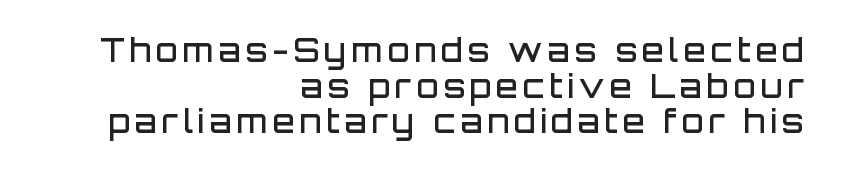
{"serif": "no", "italic": "no", "bold": "semi", "weight": "semibold", "width": "normal", "stroke_contrast": "low", "x_height": "large", "monospaced": "no", "underline": "no", "align": "right", "line_spacing": "tight", "line_spacing_ratio": 1.11, "glyph_px": 32}
